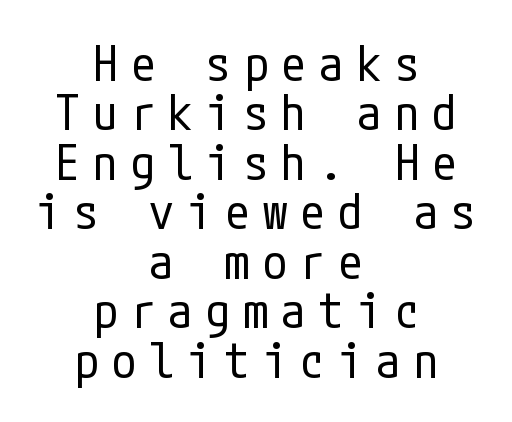
The space between consecutive lines is stingy. Check where the strokes stop: nothing finishes them off — pure sans. The paragraph has two soft edges and a firm central axis. The weight would be labelled regular, book, light, or lighter still. Underlining? Definitely not there.
